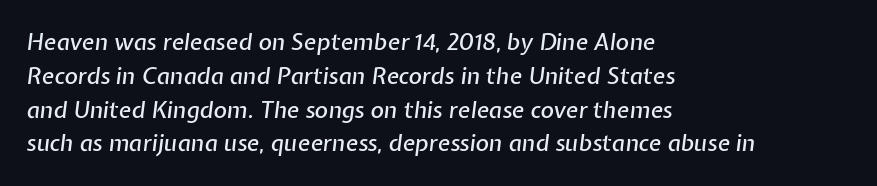
The image shows 23 px text type, italic (leaning right); set left-aligned, normal line spacing (1.47x), normal letter spacing, not underlined.
